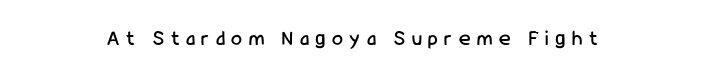
This sample uses an upright cut, with every glyph sitting square on the baseline. In terms of letterspacing, this is a distinctly airy, spread setting. Bare-footed words on every line.
